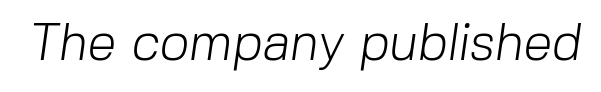
Q: Is the text bold? A: No.
Q: Is the typeface a serif or a sans-serif typeface? A: Sans-serif.
Q: Is the text underlined? A: No.
Q: Is the spacing between letters normal or unusually wide? A: Normal.
Q: Width (condensed, normal, or wide)? A: Normal.
Q: Stroke contrast? A: Low.
Q: x-height? A: Medium.
Q: Monospaced? A: No.
